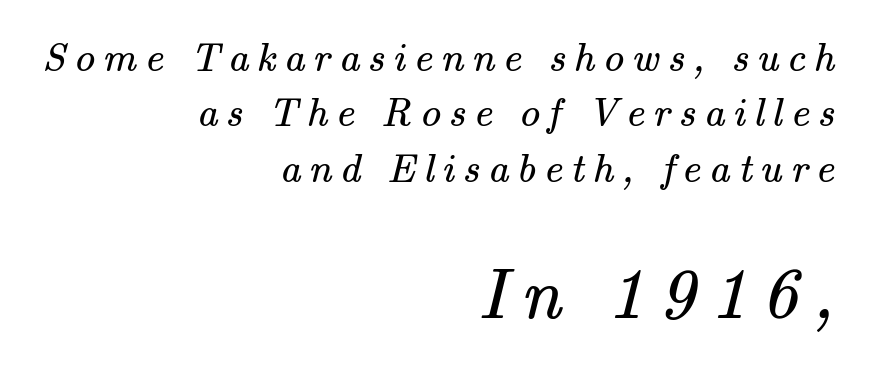
Visually the block forms a straight wall on the right and a jagged coastline on the left. Little horizontal feet cap the strokes, marking this as serif type. The space between consecutive lines is moderate. Visually, the bottom section dominates because its glyphs are scaled up.
